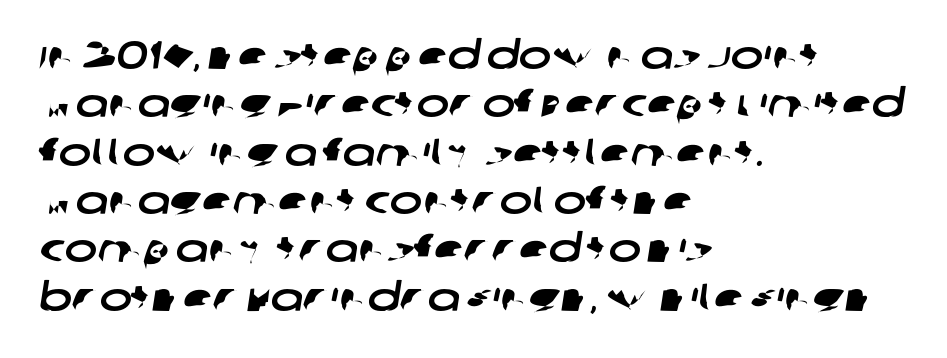
{"serif": "no", "width": "wide", "stroke_contrast": "low", "x_height": "large", "monospaced": "no", "underline": "no", "align": "left", "line_spacing_ratio": 1.24, "letter_spacing": "normal", "letter_spacing_em": 0.0, "glyph_px": 39}
